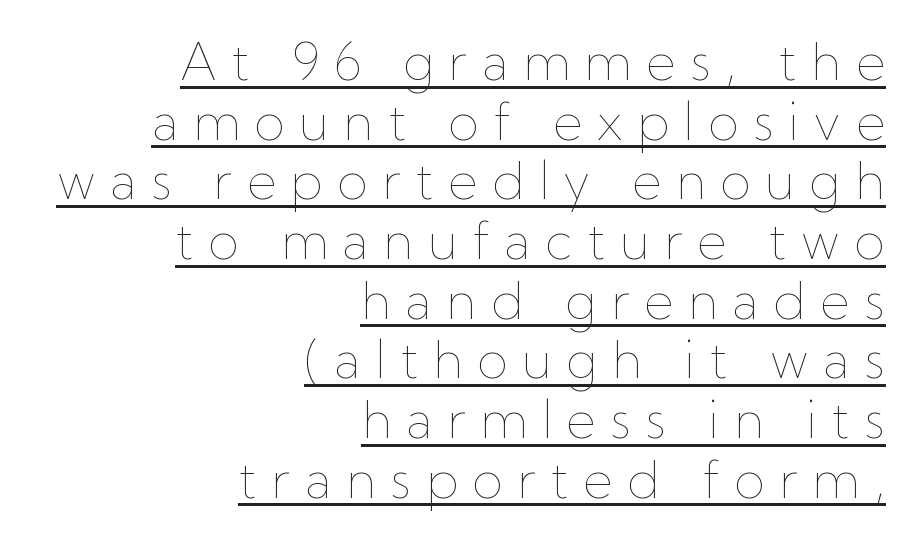
{"italic": "no", "bold": "no", "weight": "thin", "width": "normal", "stroke_contrast": "low", "x_height": "medium", "monospaced": "no", "underline": "yes", "align": "right", "line_spacing_ratio": 1.17, "letter_spacing": "wide", "letter_spacing_em": 0.28, "glyph_px": 51}
